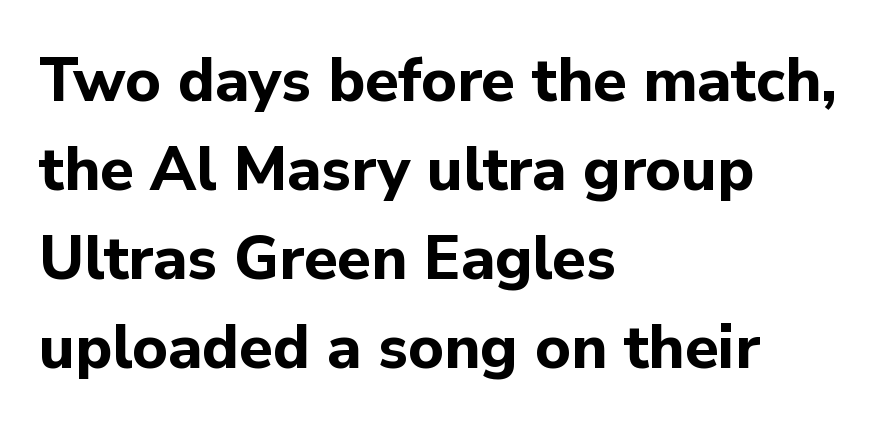
Q: Is the text bold? A: Yes.
Q: Is the text italic (slanted)? A: No, it is upright.
Q: Is the typeface a serif or a sans-serif typeface? A: Sans-serif.
Q: Is the text underlined? A: No.
Q: How is the paragraph aligned? A: Left-aligned.
Q: Is the spacing between letters normal or unusually wide? A: Normal.
Q: Is the spacing between lines tight, normal or loose? A: Normal.
Q: Width (condensed, normal, or wide)? A: Normal.
Q: Stroke contrast? A: Low.
Q: x-height? A: Medium.
Q: Monospaced? A: No.
